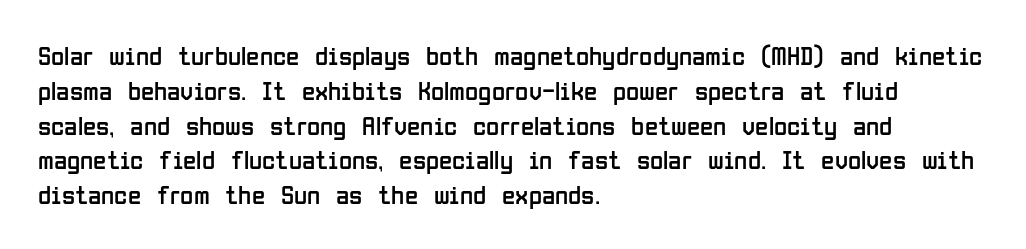
The image shows 27 px text type, upright; set left-aligned, normal line spacing (1.29x), normal letter spacing, not underlined.
